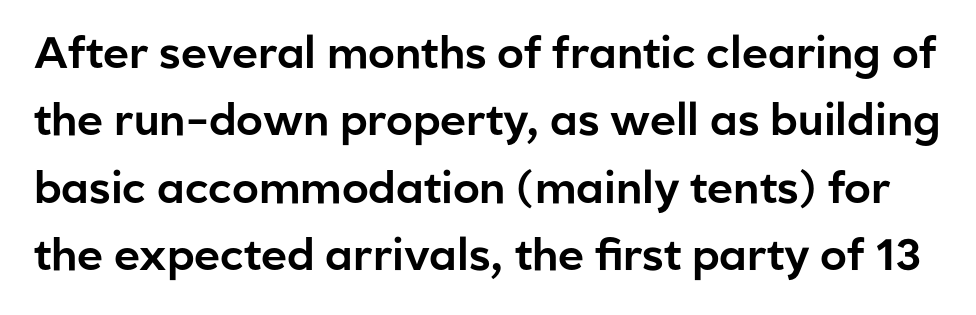
The lines sit at an ordinary, default distance from one another. How are the letters spaced? Ordinarily, with no added tracking. The space beneath each line is pristine and unruled. Style check: upright. Is this a fixed-width face? No — the glyphs have proportional, varying widths.
